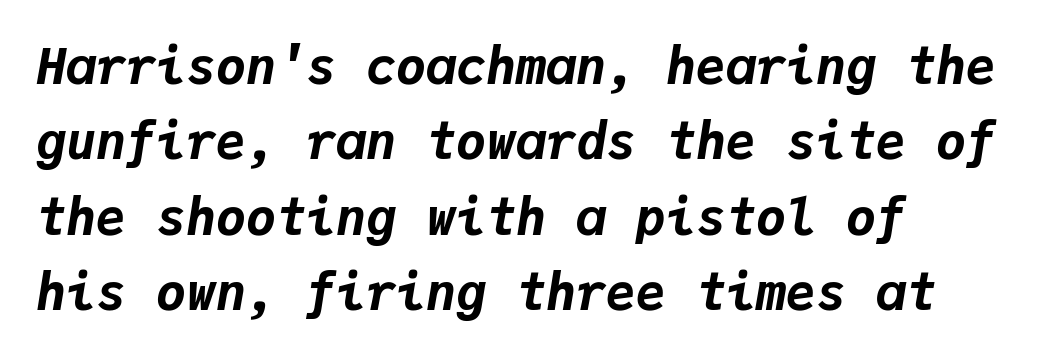
Q: Is the text bold? A: Yes.
Q: Is the text italic (slanted)? A: Yes, it leans right by about 9 degrees.
Q: Is the text underlined? A: No.
Q: How is the paragraph aligned? A: Left-aligned.
Q: Is the spacing between letters normal or unusually wide? A: Normal.
Q: Is the spacing between lines tight, normal or loose? A: Normal.
Q: Width (condensed, normal, or wide)? A: Normal.
Q: Stroke contrast? A: Low.
Q: x-height? A: Medium.
Q: Monospaced? A: Yes.
